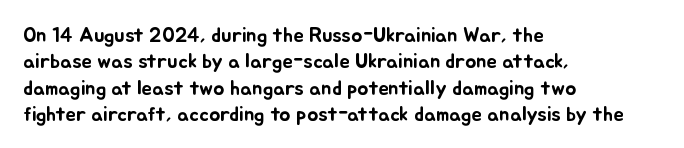
Is there much room between lines? A standard amount, neither cramped nor airy. The line texture is even and compact thanks to regular tracking. In terms of posture, this sample is upright. The paragraph has a hard left edge and a soft right edge. The strip under each line holds only bare page.
